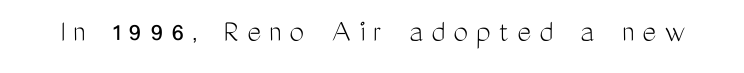
The space beneath each line is pristine and unruled. A typesetter would call this proportional, since set widths differ per character. Type style note: lacks serifs. Honestly, the letter spacing is so wide it's the main thing you notice. Stem width sits at or under what a default text font uses.
